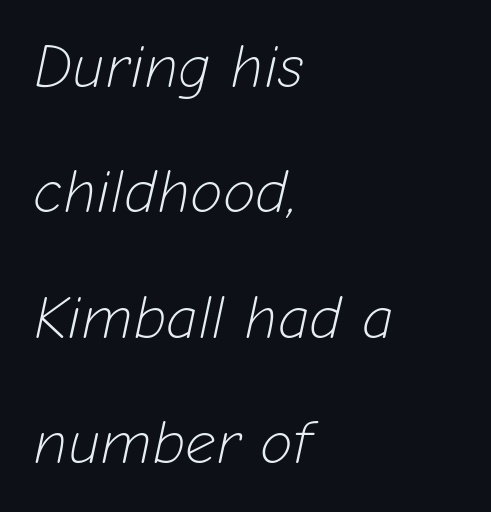
{"italic": "yes", "lean": "right", "slant_degrees": 12, "bold": "no", "weight": "light", "width": "normal", "stroke_contrast": "low", "x_height": "medium", "monospaced": "no", "underline": "no", "align": "left", "line_spacing": "loose", "line_spacing_ratio": 2.09, "letter_spacing": "normal", "letter_spacing_em": 0.0, "glyph_px": 60}
